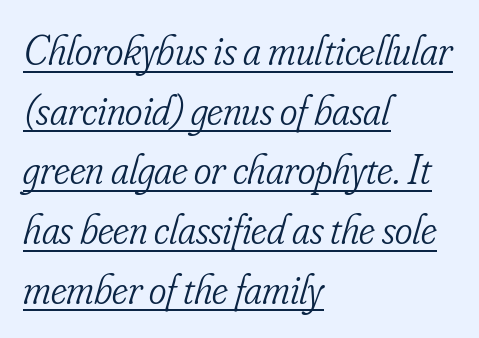
The rendering uses the underline text-decoration. There's an unmistakable incline to the writing here. You could not count columns in this text — the font is proportionally spaced. Compared with a typical body face, this is equally light or lighter still. The face used here is rendered with its standard letterfit.
